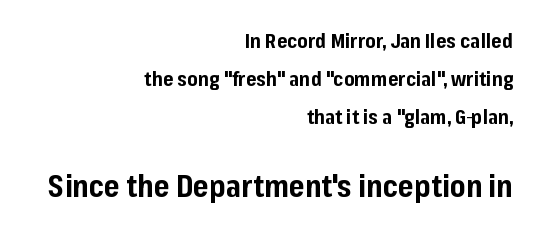
A typesetter would call this leading open, well beyond the default. Reading top to bottom, the characters get bigger at the block break. Ordinary non-slanted type is in use. A typesetter would call this proportional, since set widths differ per character. In CSS terms this would be text-align: right.
